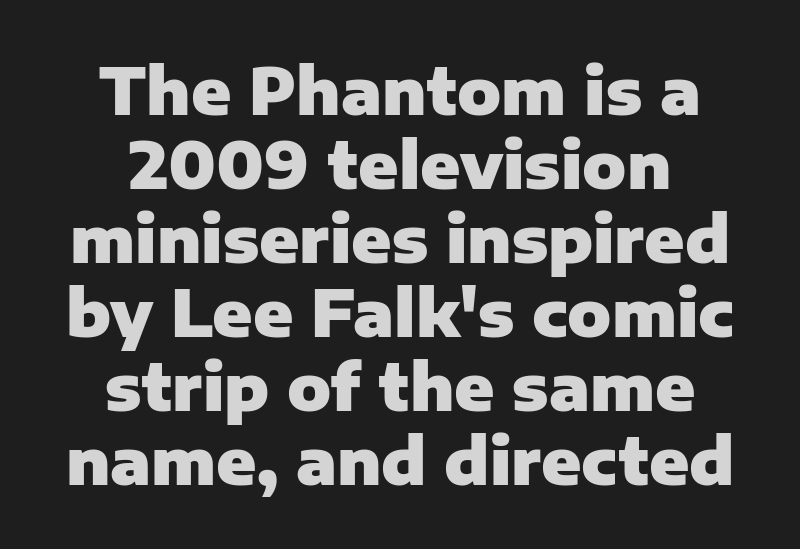
Does extra space separate the letters? No, they use regular spacing. Serif or sans? Sans — the stroke terminals are bare. Tall strokes in this sample are plumb rather than angled. Note the varied advance widths — an 'i' is clearly narrower than an 'm'.
